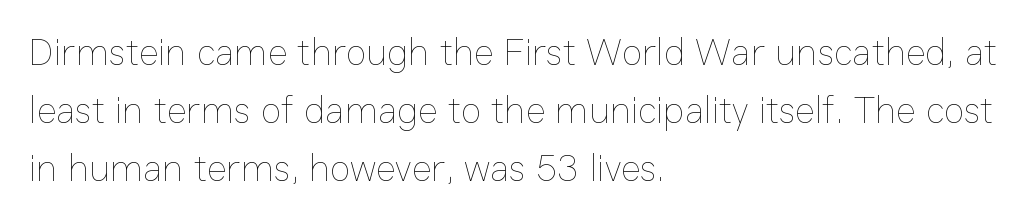
Q: Is the text bold? A: No.
Q: Is the text italic (slanted)? A: No, it is upright.
Q: Is the text underlined? A: No.
Q: How is the paragraph aligned? A: Left-aligned.
Q: Is the spacing between letters normal or unusually wide? A: Normal.
Q: Is the spacing between lines tight, normal or loose? A: Normal.
Q: Width (condensed, normal, or wide)? A: Normal.
Q: Stroke contrast? A: Low.
Q: x-height? A: Medium.
Q: Monospaced? A: No.
